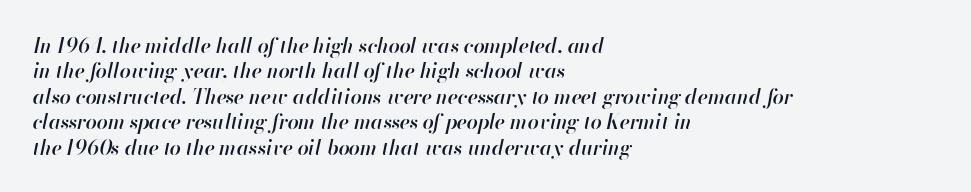
The image shows 20 px text type, italic (leaning right); set left-aligned, normal line spacing (1.27x), normal letter spacing, not underlined.
